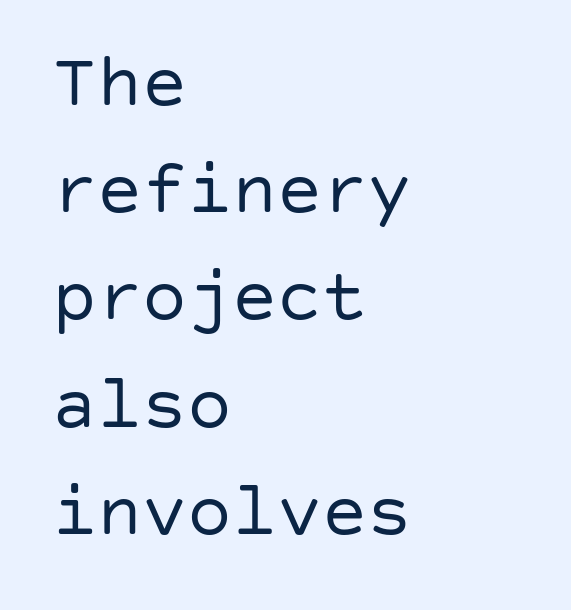
The image shows 75 px regular-weight sans-serif type, upright; set left-aligned, normal line spacing (1.43x), normal letter spacing, not underlined; low stroke contrast and a large x-height.
